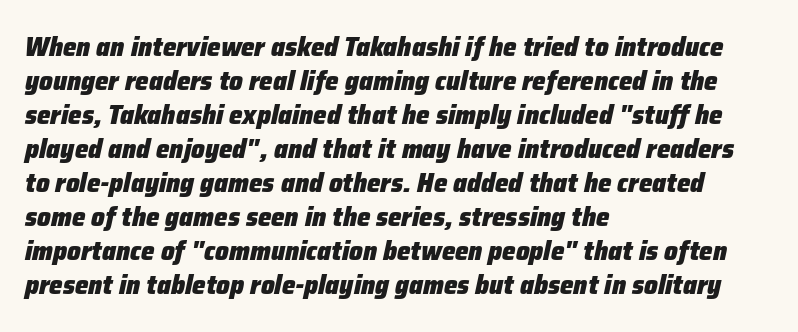
Plenty of ink on the page — the face is bold. The glyphs look as if they've been sheared to an angle. Characters follow at the spacing the type designer built in. Alignment: flush left. Decoration check: the copy has no underline.
